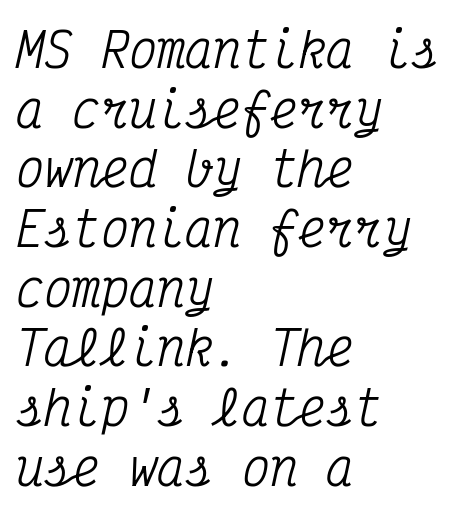
This rendering leaves character spacing at its baseline value. Yep, that's italic — everything's leaning. In terms of letterform style, serifs are clearly present. One-word summary of the alignment: left. Check under the words: just untouched page.
